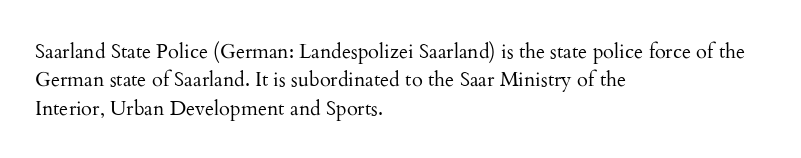
The image shows 20 px text type, upright; set left-aligned, normal line spacing (1.42x), normal letter spacing, not underlined.
